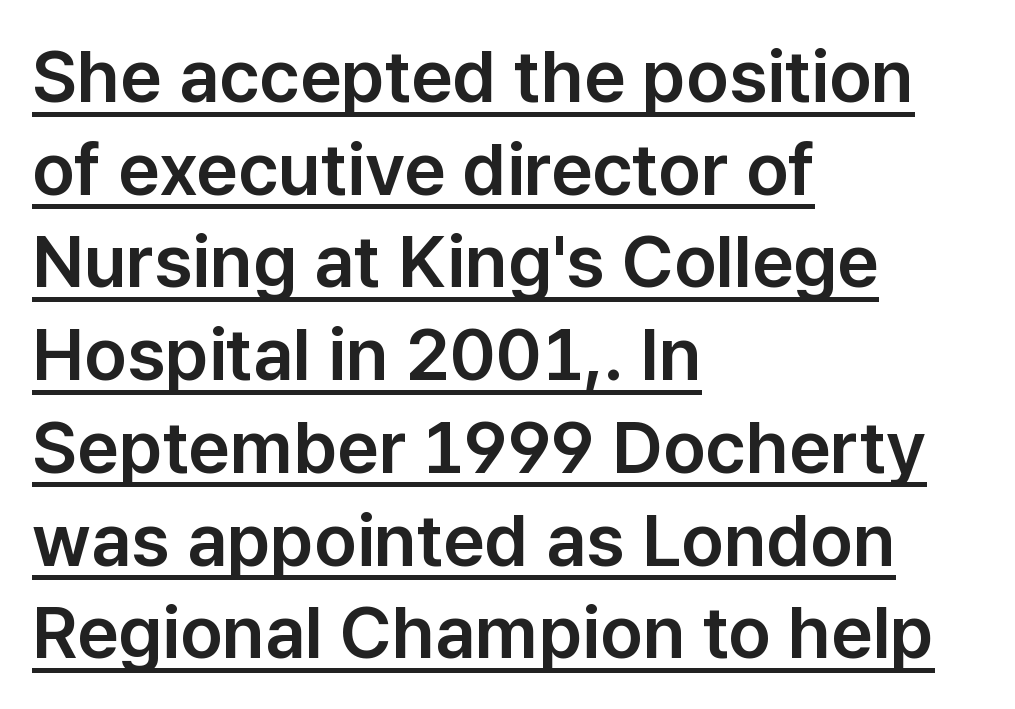
{"serif": "no", "italic": "no", "width": "normal", "stroke_contrast": "low", "x_height": "medium", "monospaced": "no", "underline": "yes", "align": "left", "line_spacing": "normal", "line_spacing_ratio": 1.27, "letter_spacing": "normal", "letter_spacing_em": 0.0, "glyph_px": 73}
